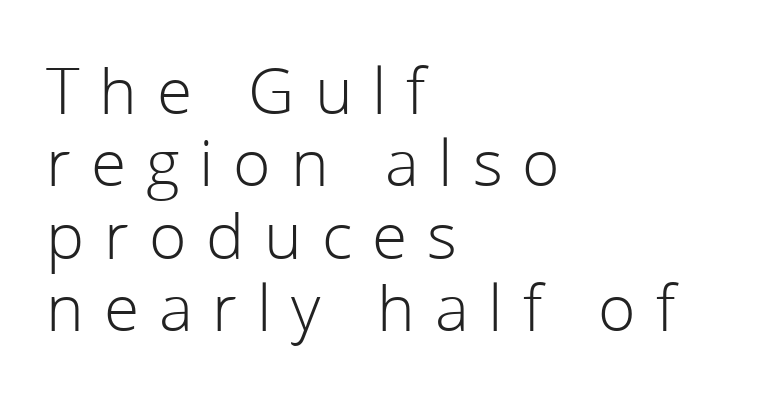
{"serif": "no", "italic": "no", "bold": "no", "weight": "light", "width": "normal", "stroke_contrast": "low", "x_height": "medium", "monospaced": "no", "underline": "no", "align": "left", "line_spacing": "tight", "line_spacing_ratio": 1.13, "letter_spacing": "wide", "letter_spacing_em": 0.31, "glyph_px": 64}
